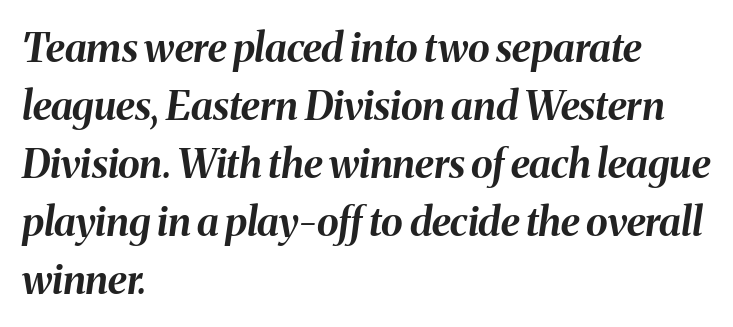
{"italic": "yes", "lean": "right", "slant_degrees": 8, "bold": "yes", "weight": "bold", "width": "normal", "stroke_contrast": "medium", "x_height": "medium", "monospaced": "no", "underline": "no", "align": "left", "line_spacing": "normal", "line_spacing_ratio": 1.45, "letter_spacing": "normal", "letter_spacing_em": 0.0, "glyph_px": 40}
